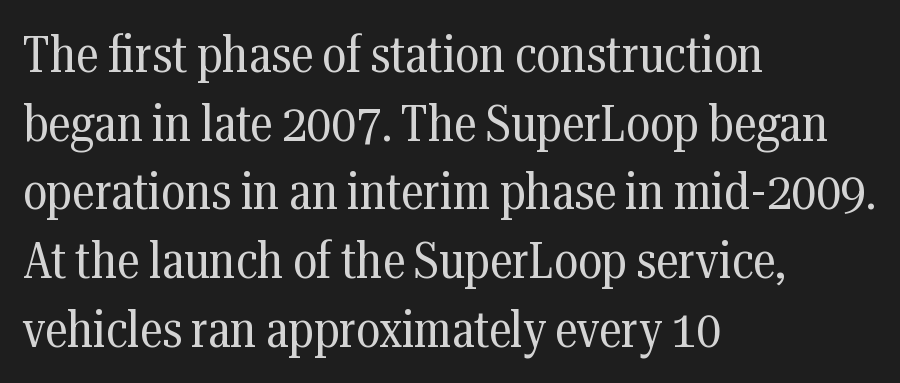
Are there feet on the stems? There are — it's a serif. Letters have the restrained weight of plain body copy at most. Varying glyph widths throughout — classic text-font behaviour. Casual observation: everything's shoved over to the left. Decoration check: the copy has no underline. Each word holds together tightly as a unit, with standard inter-letter gaps.
